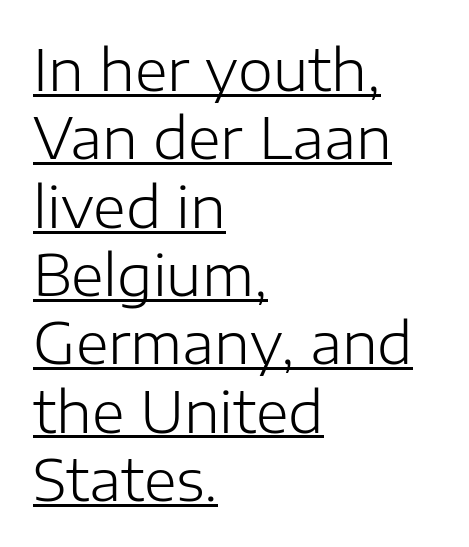
Q: Is the text bold? A: No.
Q: Is the text italic (slanted)? A: No, it is upright.
Q: Is the typeface a serif or a sans-serif typeface? A: Sans-serif.
Q: Is the text underlined? A: Yes.
Q: How is the paragraph aligned? A: Left-aligned.
Q: Is the spacing between letters normal or unusually wide? A: Normal.
Q: Width (condensed, normal, or wide)? A: Normal.
Q: Stroke contrast? A: Low.
Q: x-height? A: Medium.
Q: Monospaced? A: No.
